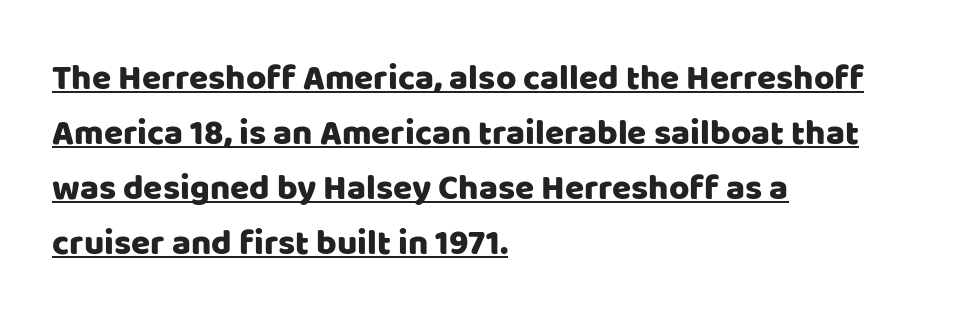
Posture: upright roman. Standard letterfit; no display-style spreading of the glyphs. A typographer would call this underscored text. Does the copy run flush right? No — it runs flush left.
